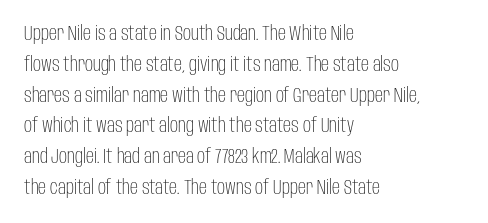
{"italic": "no", "bold": "no", "underline": "no", "align": "left", "line_spacing": "normal", "line_spacing_ratio": 1.54, "letter_spacing": "normal", "letter_spacing_em": 0.0, "glyph_px": 20}
